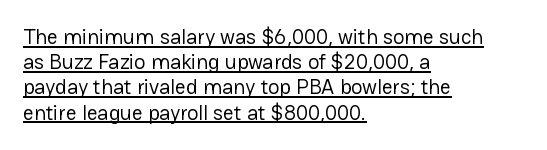
The image shows 21 px text type, upright; set left-aligned, line spacing 1.2x, normal letter spacing, underlined.
